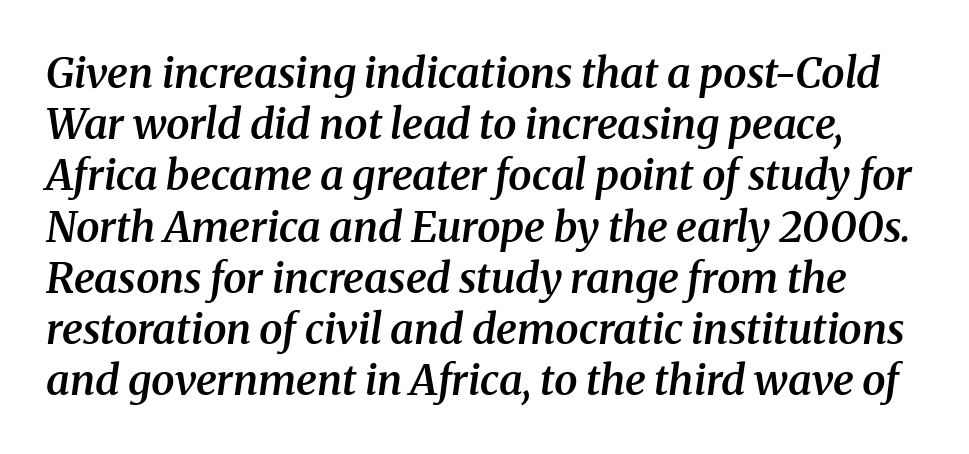
{"serif": "yes", "italic": "yes", "lean": "right", "slant_degrees": 8, "bold": "semi", "weight": "semibold", "width": "normal", "stroke_contrast": "medium", "x_height": "medium", "monospaced": "no", "underline": "no", "line_spacing_ratio": 1.22, "letter_spacing": "normal", "letter_spacing_em": 0.0, "glyph_px": 42}
